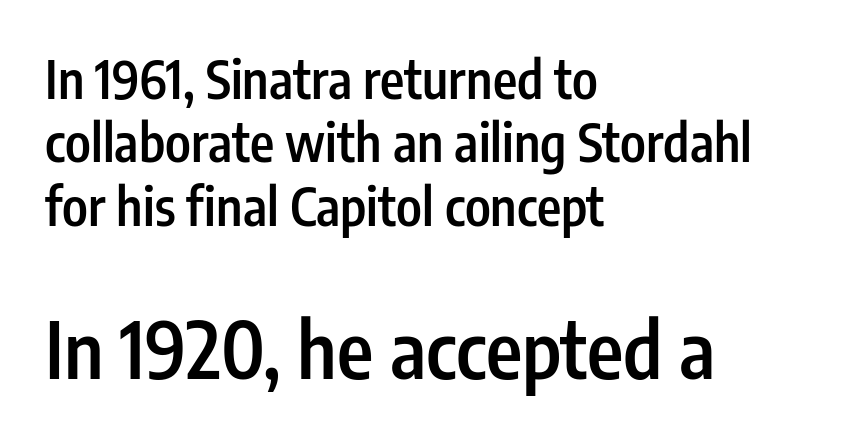
The image shows 78 px semibold, condensed sans-serif type, upright; set left-aligned, line spacing 1.22x, normal letter spacing, not underlined; the second (bottom) block is 1.5x larger; low stroke contrast and a medium x-height.
